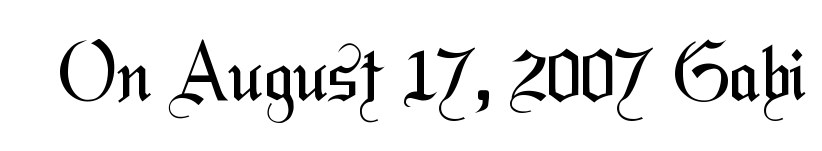
The image shows 74 px regular-weight, condensed sans-serif type; set normal letter spacing, not underlined; medium stroke contrast and a medium x-height.
